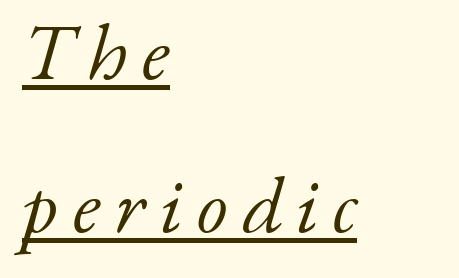
Q: Is the text bold? A: No.
Q: Is the text italic (slanted)? A: Yes, it leans right by about 17 degrees.
Q: Is the typeface a serif or a sans-serif typeface? A: Serif.
Q: Is the text underlined? A: Yes.
Q: How is the paragraph aligned? A: Left-aligned.
Q: Is the spacing between lines tight, normal or loose? A: Loose.
Q: Width (condensed, normal, or wide)? A: Normal.
Q: Stroke contrast? A: Low.
Q: x-height? A: Small.
Q: Monospaced? A: No.
